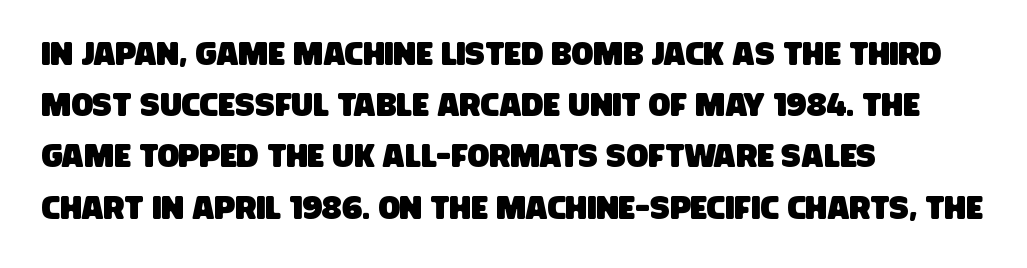
The gaps between neighbouring characters are ordinary and unremarkable. Unmarked baselines from the first word to the last. Look at the bottom of the vertical strokes: they stop flat, with no serifs. The rendering uses natural spacing where letterforms have individual widths. Evenly set lines give the paragraph a standard silhouette.
